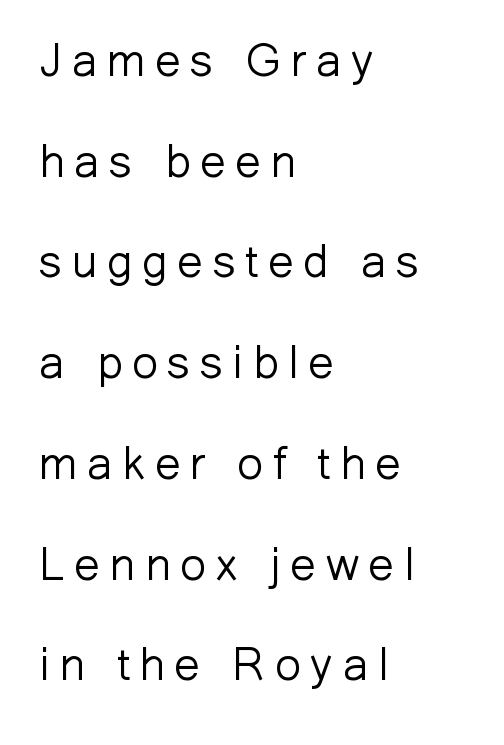
{"serif": "no", "italic": "no", "bold": "no", "weight": "light", "width": "normal", "stroke_contrast": "low", "x_height": "medium", "monospaced": "no", "underline": "no", "align": "left", "line_spacing": "loose", "line_spacing_ratio": 2.19, "letter_spacing": "wide", "letter_spacing_em": 0.21, "glyph_px": 46}
